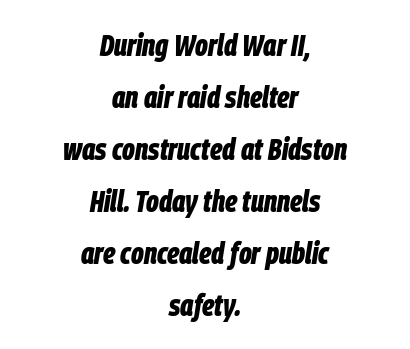
{"italic": "yes", "lean": "right", "slant_degrees": 9, "bold": "yes", "weight": "bold", "width": "condensed", "stroke_contrast": "low", "x_height": "large", "monospaced": "no", "underline": "no", "align": "center", "line_spacing": "normal", "line_spacing_ratio": 1.68, "letter_spacing": "normal", "letter_spacing_em": 0.0, "glyph_px": 31}
